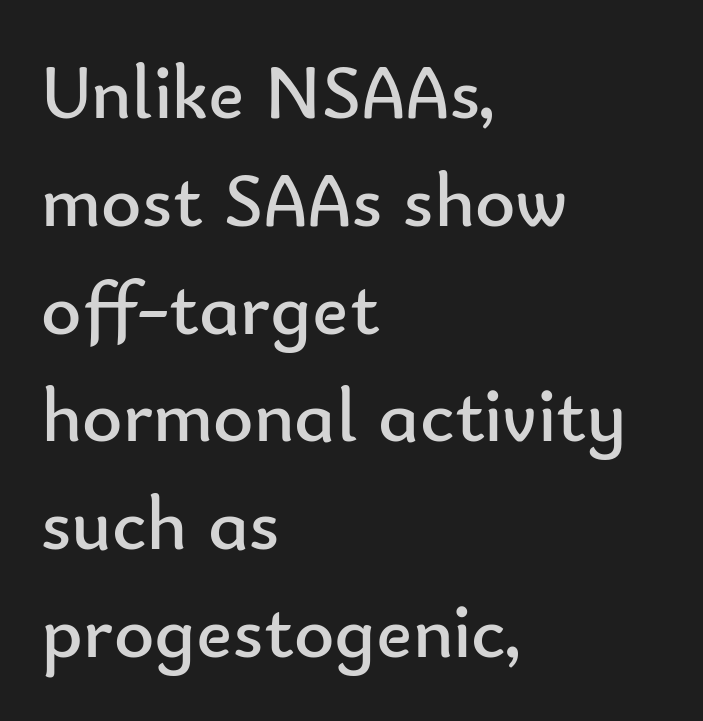
{"serif": "no", "italic": "no", "bold": "no", "weight": "regular", "width": "normal", "stroke_contrast": "low", "x_height": "small", "monospaced": "no", "underline": "no", "align": "left", "line_spacing": "normal", "line_spacing_ratio": 1.4, "letter_spacing": "normal", "letter_spacing_em": 0.0, "glyph_px": 77}
